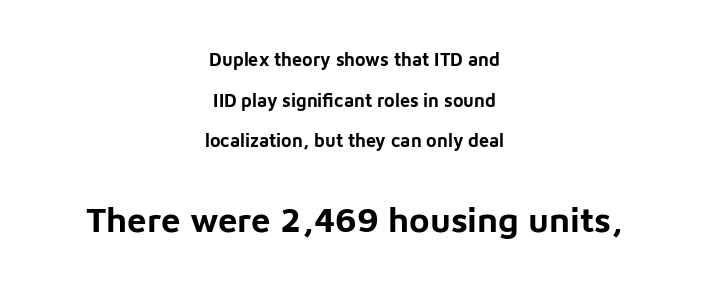
Nobody touched the tracking dial on this one. Italic: no, the glyphs are upright roman. Typographically, this falls in the sans-serif category. Centered paragraph, ragged on both sides. Type without underlining.
